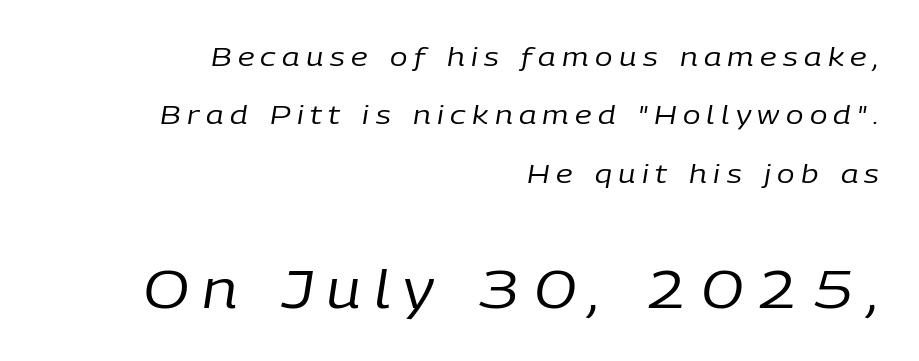
Any mark beneath the type? The region is blank. Vertical spacing — loose. The letters advance in unequal steps, a hallmark of proportional type. Of the two passages, the one underneath uses the larger point size.
